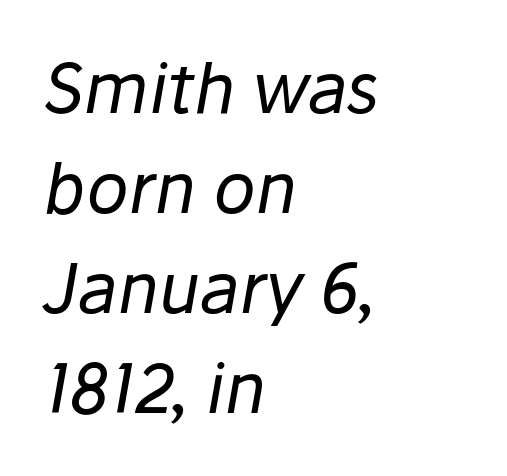
The image shows 69 px regular-weight type, italic (leaning right); set left-aligned, normal line spacing (1.45x), normal letter spacing, not underlined; low stroke contrast and a medium x-height.
